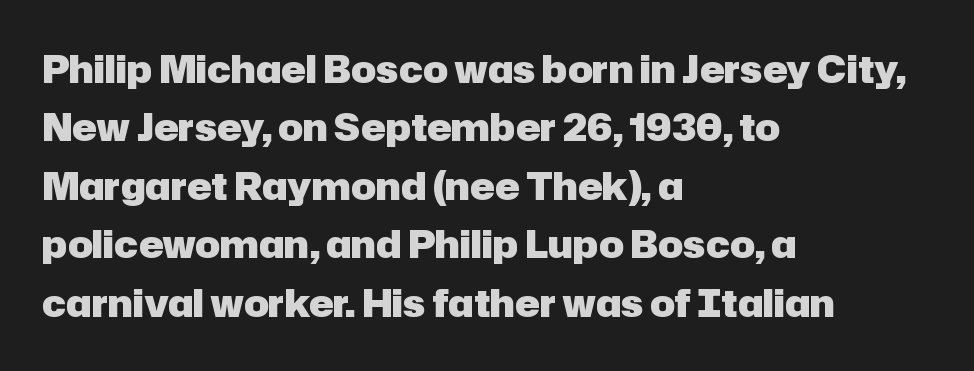
The image shows 37 px heavy sans-serif type, upright; set left-aligned, normal line spacing (1.58x), normal letter spacing, not underlined; low stroke contrast and a medium x-height.
